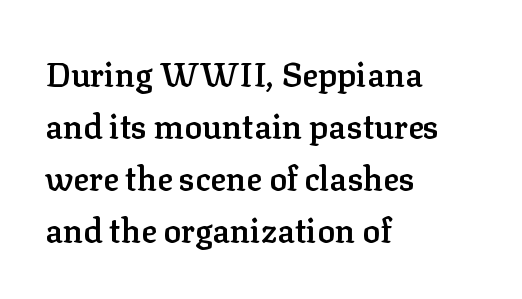
{"serif": "yes", "italic": "no", "bold": "semi", "weight": "semibold", "width": "normal", "stroke_contrast": "low", "x_height": "medium", "monospaced": "no", "underline": "no", "align": "left", "line_spacing": "normal", "line_spacing_ratio": 1.58, "letter_spacing": "normal", "letter_spacing_em": 0.0, "glyph_px": 33}
